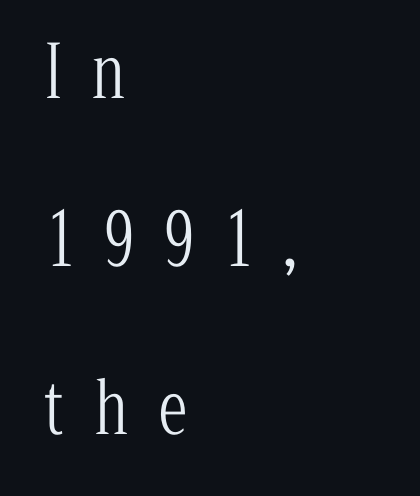
Q: Is the text bold? A: No.
Q: Is the text italic (slanted)? A: No, it is upright.
Q: Is the typeface a serif or a sans-serif typeface? A: Serif.
Q: Is the text underlined? A: No.
Q: How is the paragraph aligned? A: Left-aligned.
Q: Is the spacing between letters normal or unusually wide? A: Unusually wide.
Q: Is the spacing between lines tight, normal or loose? A: Loose.
Q: Width (condensed, normal, or wide)? A: Condensed.
Q: Stroke contrast? A: Low.
Q: x-height? A: Medium.
Q: Monospaced? A: No.
